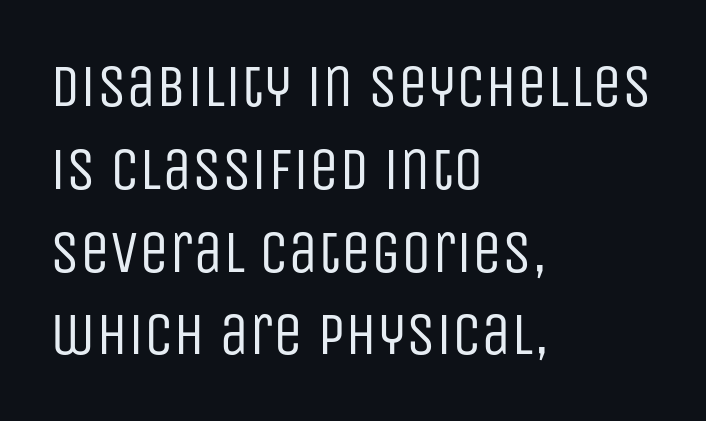
The image shows 60 px regular-weight, condensed sans-serif type, upright; set left-aligned, normal line spacing (1.38x), normal letter spacing, not underlined; low stroke contrast and a large x-height.
